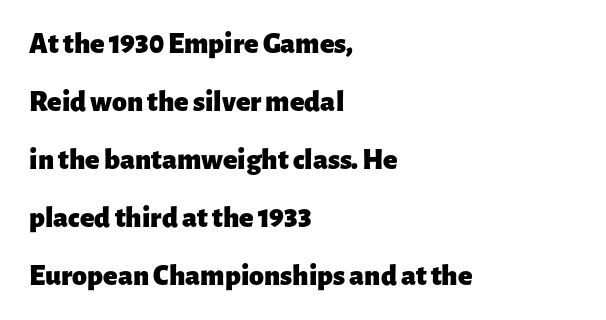
Look at the tracking — it's just the regular setting, nothing added. Italic? Not at all — the glyphs are vertical. Unlike a traditional serif, this face leaves its strokes unadorned. In CSS terms this would be text-align: left.
